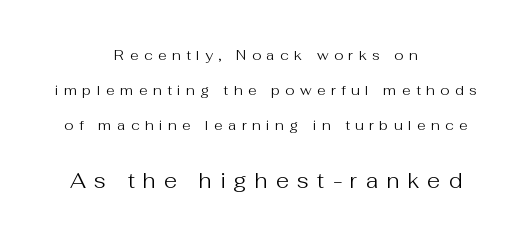
The image shows 21 px text type, upright; set centered, loose line spacing (2.49x), unusually wide letter spacing (+0.39 em), not underlined; the second (bottom) block is 1.5x larger.
